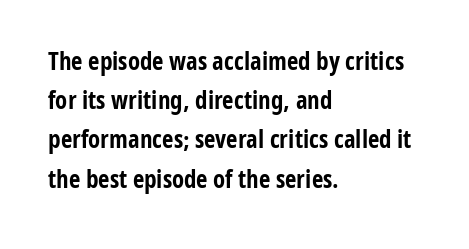
There is no visible air inserted between adjacent glyphs. This sample is left-justified, so line endings fall wherever the words run out. Normally led — the rows are evenly, conventionally spaced. The lettering holds an erect, upright posture throughout.
